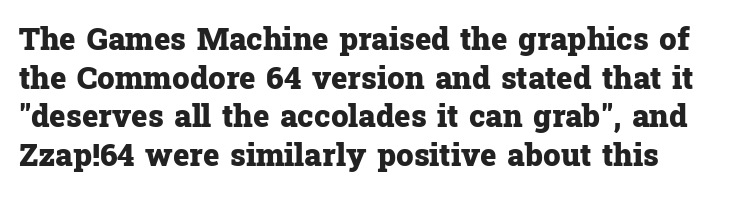
{"serif": "yes", "italic": "no", "bold": "yes", "weight": "heavy", "width": "normal", "stroke_contrast": "low", "x_height": "medium", "monospaced": "no", "underline": "no", "line_spacing": "normal", "line_spacing_ratio": 1.25, "letter_spacing": "normal", "letter_spacing_em": 0.0, "glyph_px": 31}
